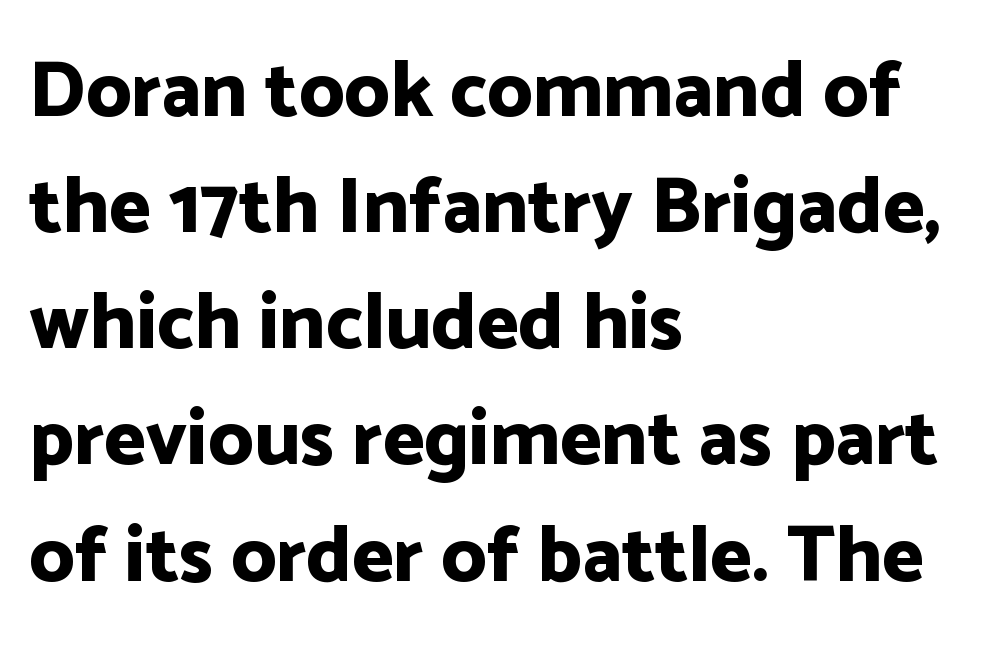
Here the designer chose a conventional face with non-uniform glyph widths. Caption: bold face, heavy strokes. Clear beneath every line of the passage. Unlike italic type, these characters show no tilt at all. The paragraph shown leans on its left margin. Check where the strokes stop: nothing finishes them off — pure sans.
